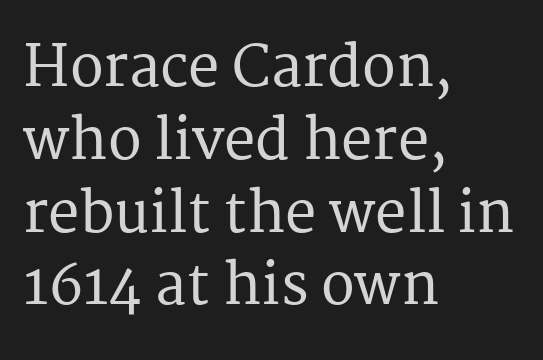
When letters stand straight like this, we call the style roman or upright. Small tapered or slab feet sit at the stroke ends, so this counts as serif. Vertically, the passage feels balanced, rows spaced as you'd expect. What stands out about the letter spacing? Nothing — it is the standard amount.
